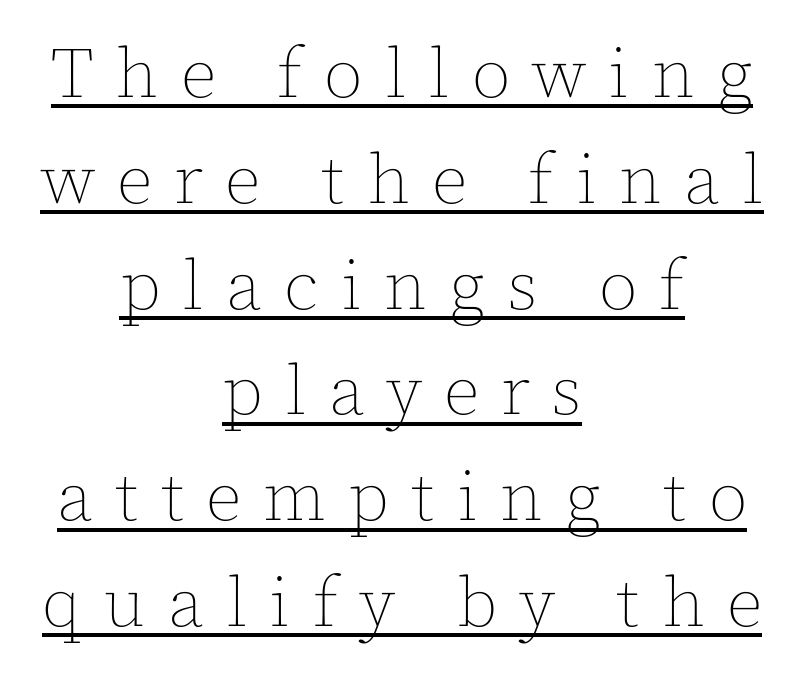
Q: Is the text bold? A: No.
Q: Is the text italic (slanted)? A: No, it is upright.
Q: Is the text underlined? A: Yes.
Q: How is the paragraph aligned? A: Centered.
Q: Is the spacing between letters normal or unusually wide? A: Unusually wide.
Q: Is the spacing between lines tight, normal or loose? A: Normal.
Q: Width (condensed, normal, or wide)? A: Normal.
Q: x-height? A: Medium.
Q: Monospaced? A: No.
